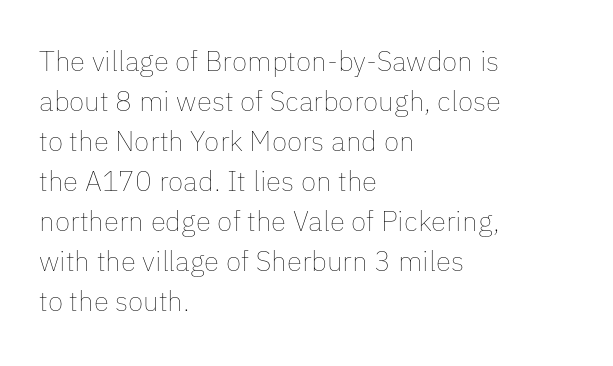
Glyph-to-glyph distance matches everyday printed text. Here the designer chose a conventional face with non-uniform glyph widths. If you measured baseline to baseline, you'd find a middling distance. The text block is weighted toward the left margin, trailing off unevenly rightward.
